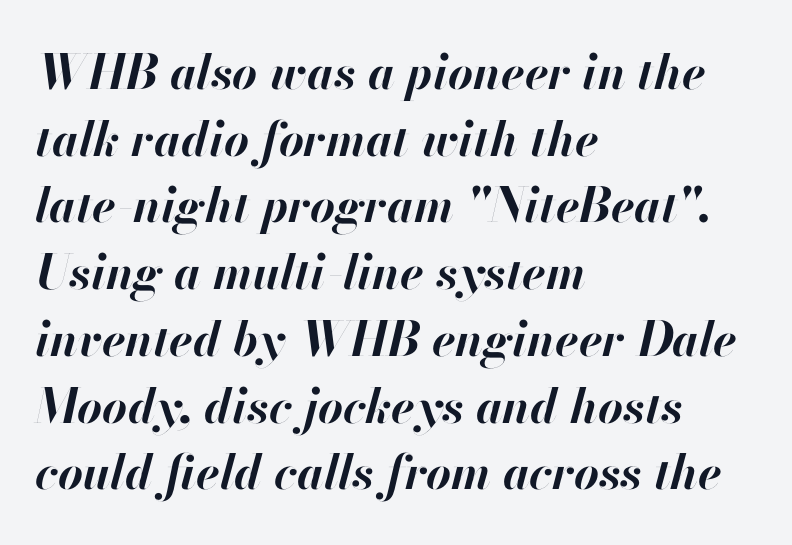
{"italic": "yes", "lean": "right", "slant_degrees": 13, "bold": "yes", "weight": "bold", "width": "normal", "stroke_contrast": "high", "x_height": "small", "monospaced": "no", "underline": "no", "align": "left", "line_spacing": "normal", "line_spacing_ratio": 1.39, "letter_spacing": "normal", "letter_spacing_em": 0.0, "glyph_px": 48}
